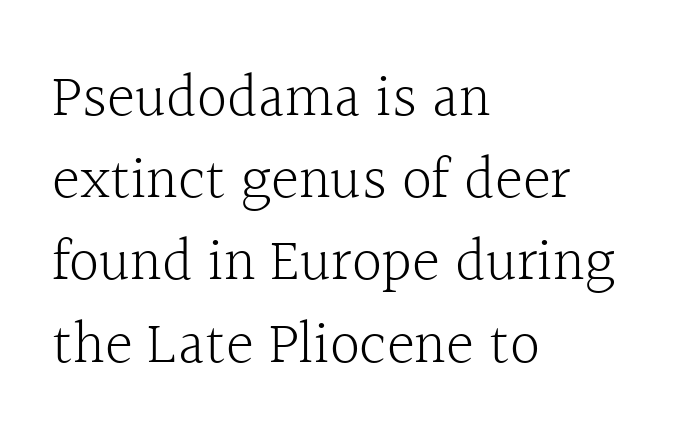
Q: Is the text bold? A: No.
Q: Is the text italic (slanted)? A: No, it is upright.
Q: Is the typeface a serif or a sans-serif typeface? A: Serif.
Q: Is the text underlined? A: No.
Q: How is the paragraph aligned? A: Left-aligned.
Q: Is the spacing between letters normal or unusually wide? A: Normal.
Q: Is the spacing between lines tight, normal or loose? A: Normal.
Q: Width (condensed, normal, or wide)? A: Normal.
Q: x-height? A: Medium.
Q: Monospaced? A: No.
